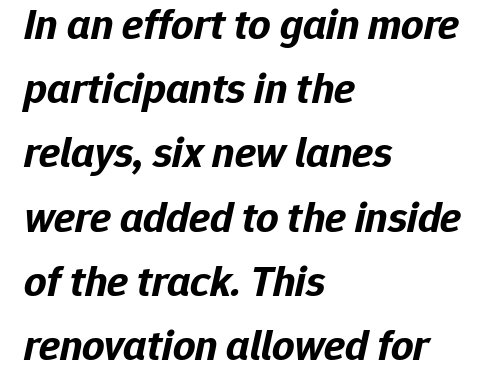
Q: Is the text bold? A: Yes.
Q: Is the text italic (slanted)? A: Yes, it leans right by about 12 degrees.
Q: Is the text underlined? A: No.
Q: How is the paragraph aligned? A: Left-aligned.
Q: Is the spacing between letters normal or unusually wide? A: Normal.
Q: Is the spacing between lines tight, normal or loose? A: Normal.
Q: Width (condensed, normal, or wide)? A: Normal.
Q: Stroke contrast? A: Low.
Q: x-height? A: Medium.
Q: Monospaced? A: No.
